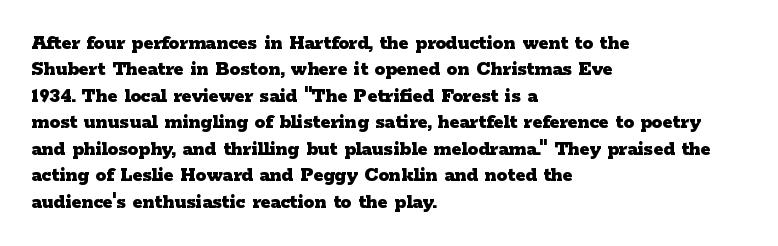
{"italic": "no", "bold": "yes", "underline": "no", "align": "left", "line_spacing": "normal", "line_spacing_ratio": 1.26, "letter_spacing": "normal", "letter_spacing_em": 0.0, "glyph_px": 21}
